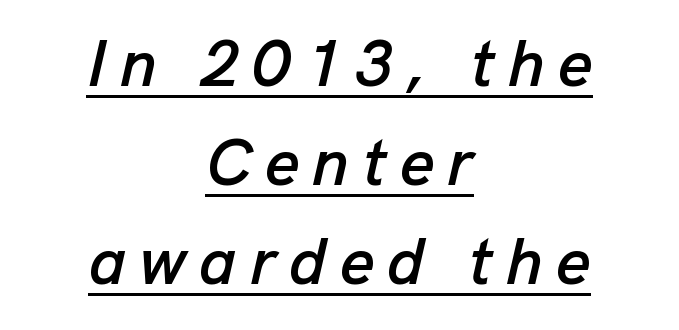
The image shows 66 px text type, italic (leaning right); set centered, normal line spacing (1.5x), unusually wide letter spacing (+0.2 em), underlined; low stroke contrast and a medium x-height.
